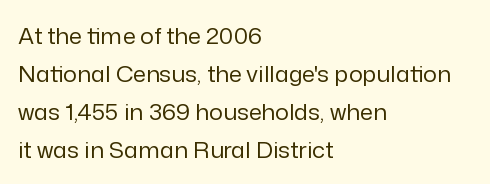
{"italic": "no", "bold": "no", "underline": "no", "align": "left", "line_spacing": "normal", "line_spacing_ratio": 1.65, "letter_spacing": "normal", "letter_spacing_em": 0.0, "glyph_px": 23}
